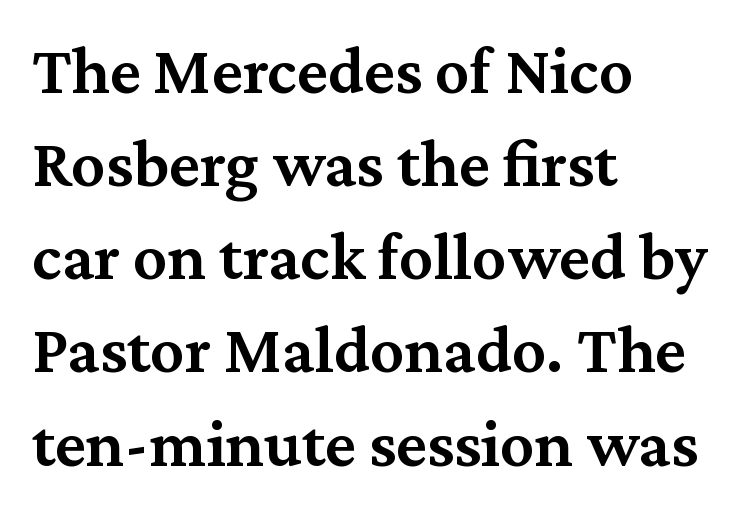
Every character sits straight up, as roman type does. The passage shown is semibold, sitting just below true bold. Glance below the letters and you will spot only blank space. Spacing verdict: proportional, widths tailored to each character.
